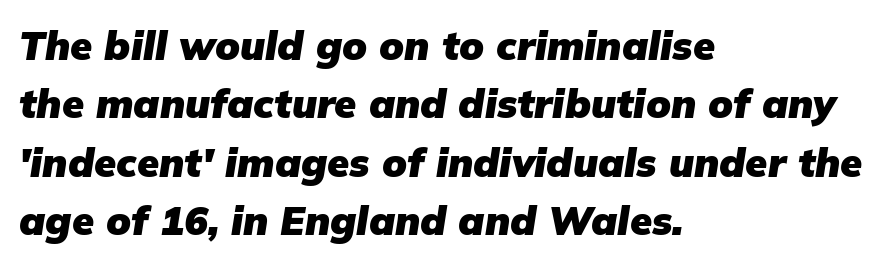
Characters are canted at an angle relative to the baseline's perpendicular. Between one letter and the next there's only the usual sliver of space. The rendering anchors every line to the left-hand side. Here the designer chose a conventional face with non-uniform glyph widths. The block of text has a typical density, with ordinary space between rows.
